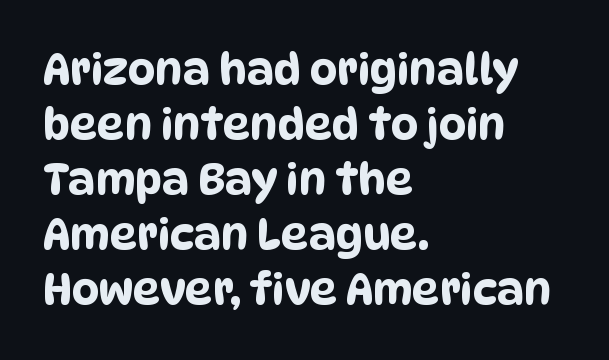
Character widths vary here, with narrow letters taking less room than wide ones. Plain, unruled lines of type. Students, note that the glyphs here touch the page at normal intervals. Is there much room between lines? A standard amount, neither cramped nor airy. The ragged edge is on the right, which tells us the setting is flush left. Serif or sans? Sans — the stroke terminals are bare.
